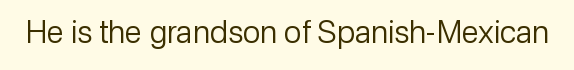
{"serif": "no", "italic": "no", "bold": "no", "weight": "regular", "width": "normal", "stroke_contrast": "low", "x_height": "medium", "monospaced": "no", "underline": "no", "letter_spacing": "normal", "letter_spacing_em": 0.0, "glyph_px": 31}
